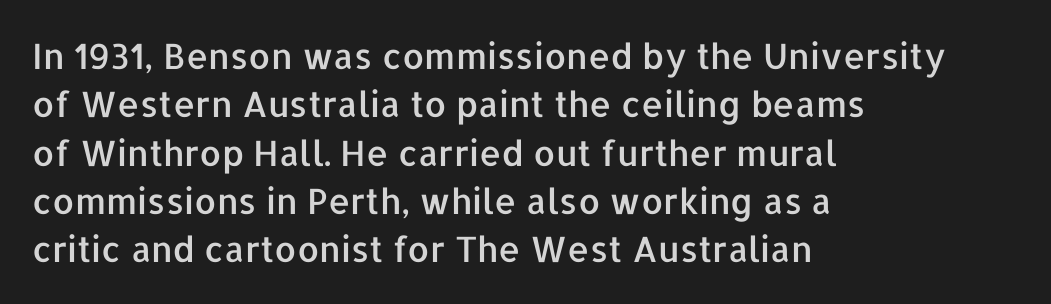
Q: Is the text italic (slanted)? A: No, it is upright.
Q: Is the typeface a serif or a sans-serif typeface? A: Sans-serif.
Q: Is the text underlined? A: No.
Q: How is the paragraph aligned? A: Left-aligned.
Q: Is the spacing between letters normal or unusually wide? A: Normal.
Q: Is the spacing between lines tight, normal or loose? A: Normal.
Q: Width (condensed, normal, or wide)? A: Normal.
Q: Stroke contrast? A: Low.
Q: x-height? A: Medium.
Q: Monospaced? A: No.
